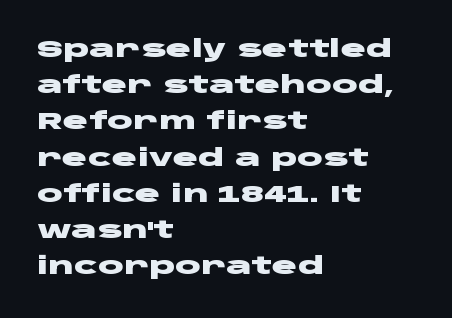
The image shows 24 px bold type, upright; set left-aligned, normal line spacing (1.51x), normal letter spacing, not underlined.
